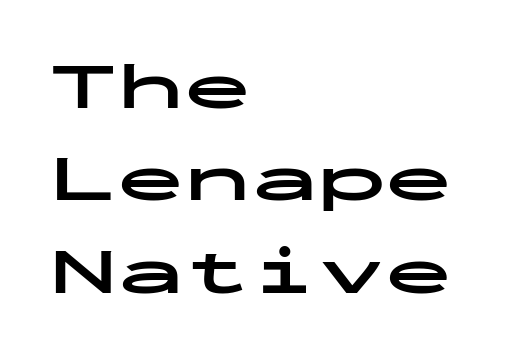
Q: Is the text bold? A: Yes.
Q: Is the text italic (slanted)? A: No, it is upright.
Q: Is the typeface a serif or a sans-serif typeface? A: Sans-serif.
Q: Is the text underlined? A: No.
Q: How is the paragraph aligned? A: Left-aligned.
Q: Is the spacing between letters normal or unusually wide? A: Normal.
Q: Is the spacing between lines tight, normal or loose? A: Normal.
Q: Width (condensed, normal, or wide)? A: Wide.
Q: Stroke contrast? A: Low.
Q: x-height? A: Medium.
Q: Monospaced? A: Yes.
